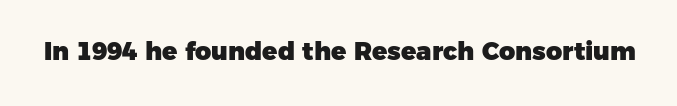
The baseline area is clear. The face used here is rendered with its standard letterfit. The face used here has the dense, thick strokes of a bold.
